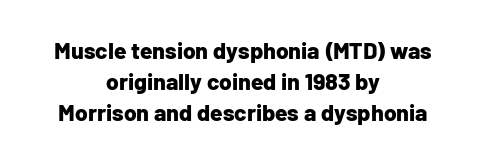
{"italic": "no", "bold": "yes", "underline": "no", "align": "center", "line_spacing": "normal", "line_spacing_ratio": 1.35, "letter_spacing": "normal", "letter_spacing_em": 0.0, "glyph_px": 23}
